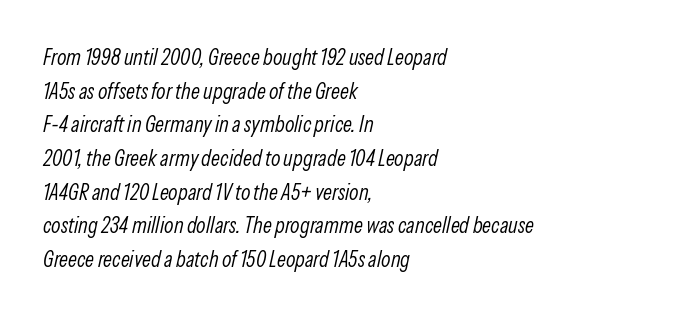
The font's italic variant was chosen for this text. The vertical gap from one line to the next is medium. Layout note: lines flush left. The glyphs are unaccompanied by any horizontal stroke below them. Compared with a typical body face, this is equally light or lighter still. These lines keep a tight, regular rhythm from letter to letter.
